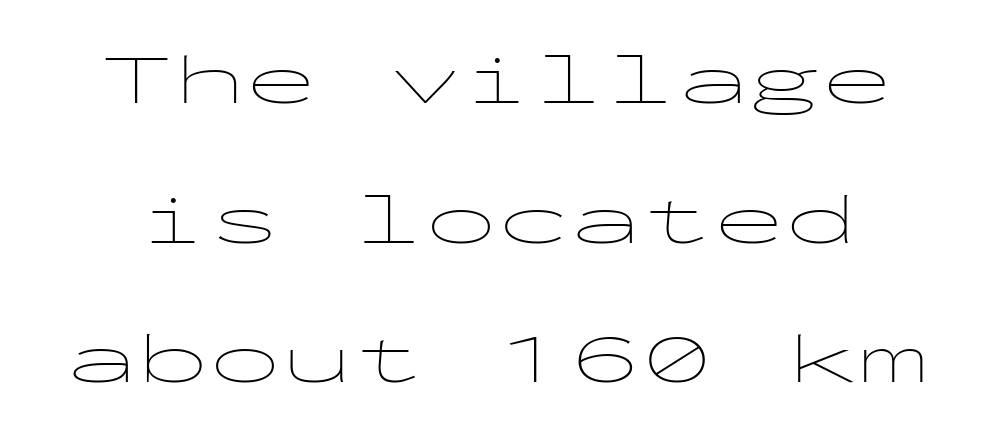
The image shows 72 px thin, wide sans-serif type, upright, monospaced; set loose line spacing (1.94x), normal letter spacing, not underlined; low stroke contrast and a medium x-height.
